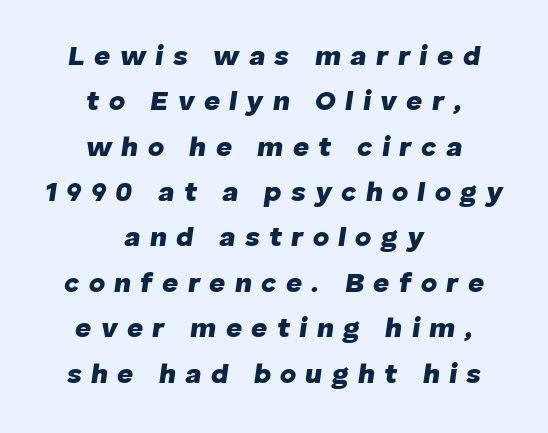
Q: Is the text bold? A: Yes.
Q: Is the text italic (slanted)? A: Yes, it leans right by about 8 degrees.
Q: Is the text underlined? A: No.
Q: How is the paragraph aligned? A: Centered.
Q: Is the spacing between letters normal or unusually wide? A: Unusually wide.
Q: Is the spacing between lines tight, normal or loose? A: Normal.
Q: Width (condensed, normal, or wide)? A: Normal.
Q: Stroke contrast? A: Low.
Q: x-height? A: Medium.
Q: Monospaced? A: No.
